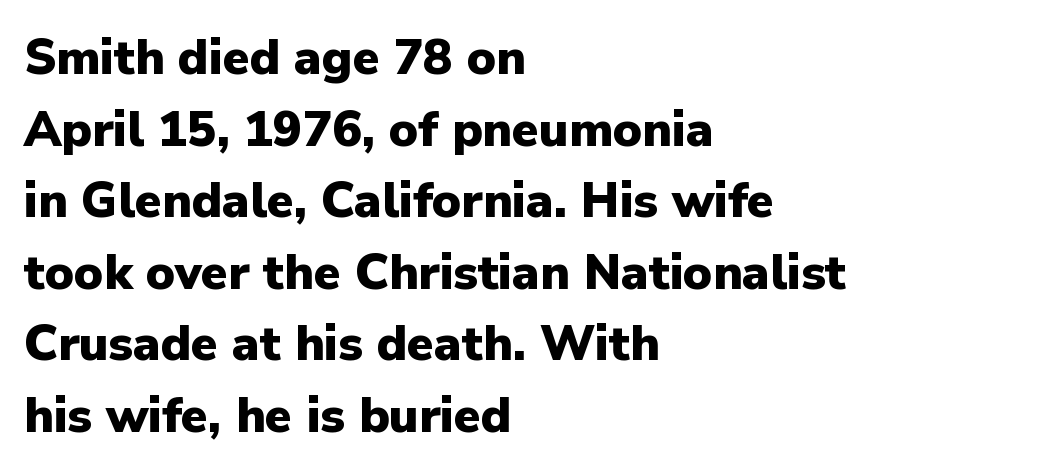
Q: Is the text bold? A: Yes.
Q: Is the text italic (slanted)? A: No, it is upright.
Q: Is the typeface a serif or a sans-serif typeface? A: Sans-serif.
Q: Is the text underlined? A: No.
Q: How is the paragraph aligned? A: Left-aligned.
Q: Is the spacing between letters normal or unusually wide? A: Normal.
Q: Is the spacing between lines tight, normal or loose? A: Normal.
Q: Width (condensed, normal, or wide)? A: Normal.
Q: Stroke contrast? A: Low.
Q: x-height? A: Medium.
Q: Monospaced? A: No.
